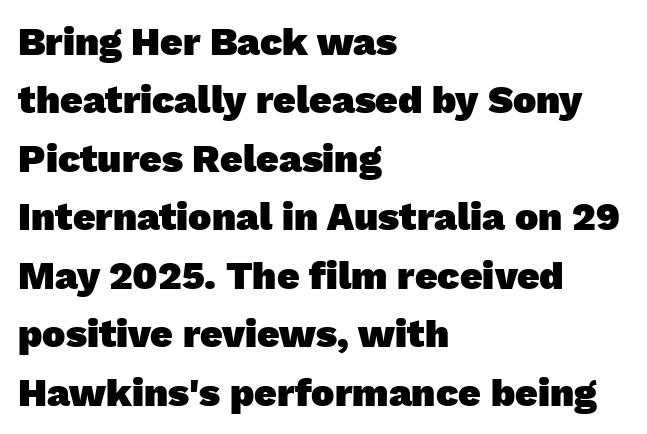
Q: Is the text bold? A: Yes.
Q: Is the typeface a serif or a sans-serif typeface? A: Sans-serif.
Q: Is the text underlined? A: No.
Q: How is the paragraph aligned? A: Left-aligned.
Q: Is the spacing between letters normal or unusually wide? A: Normal.
Q: Is the spacing between lines tight, normal or loose? A: Normal.
Q: Width (condensed, normal, or wide)? A: Normal.
Q: Stroke contrast? A: Low.
Q: x-height? A: Medium.
Q: Monospaced? A: No.
